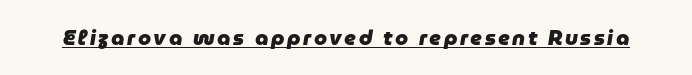
{"italic": "yes", "lean": "right", "slant_degrees": 9, "bold": "yes", "underline": "yes", "glyph_px": 21}
